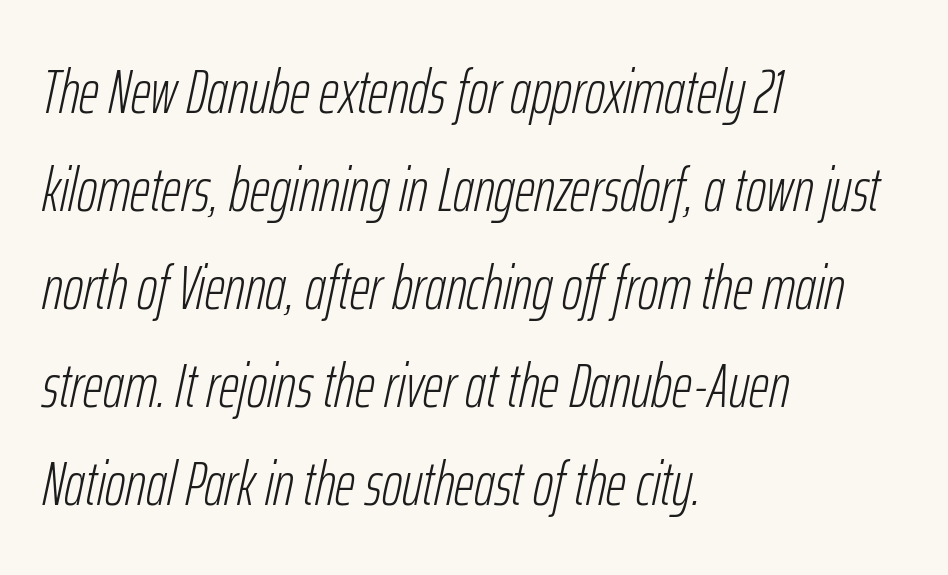
Q: Is the text bold? A: No.
Q: Is the text italic (slanted)? A: Yes, it leans right by about 12 degrees.
Q: Is the text underlined? A: No.
Q: How is the paragraph aligned? A: Left-aligned.
Q: Is the spacing between letters normal or unusually wide? A: Normal.
Q: Is the spacing between lines tight, normal or loose? A: Normal.
Q: Width (condensed, normal, or wide)? A: Condensed.
Q: Stroke contrast? A: Low.
Q: x-height? A: Medium.
Q: Monospaced? A: No.
